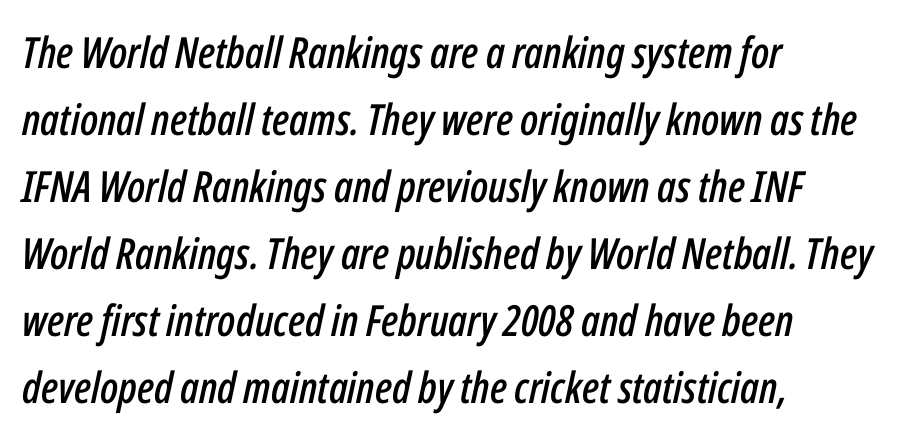
{"italic": "yes", "lean": "right", "slant_degrees": 12, "width": "condensed", "stroke_contrast": "low", "x_height": "medium", "monospaced": "no", "underline": "no", "align": "left", "line_spacing": "normal", "line_spacing_ratio": 1.56, "letter_spacing": "normal", "letter_spacing_em": 0.0, "glyph_px": 43}
